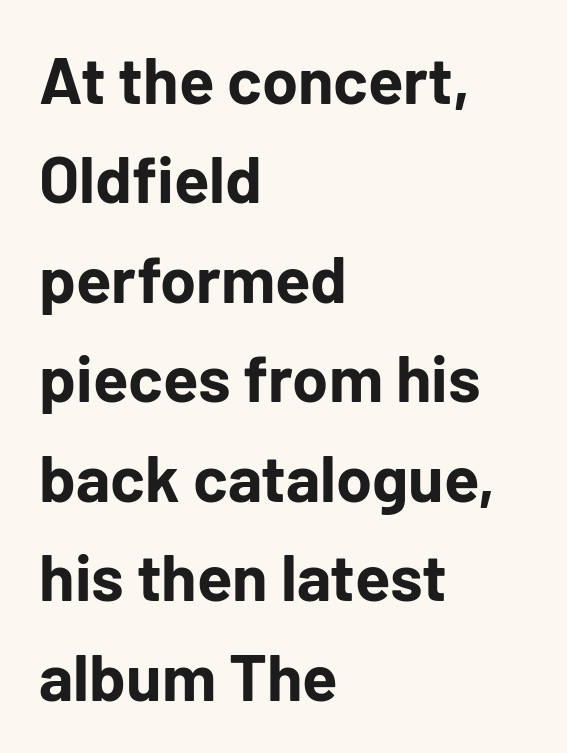
{"serif": "no", "italic": "no", "bold": "yes", "weight": "bold", "width": "normal", "stroke_contrast": "low", "x_height": "medium", "monospaced": "no", "underline": "no", "align": "left", "line_spacing": "normal", "line_spacing_ratio": 1.53, "letter_spacing": "normal", "letter_spacing_em": 0.0, "glyph_px": 65}
